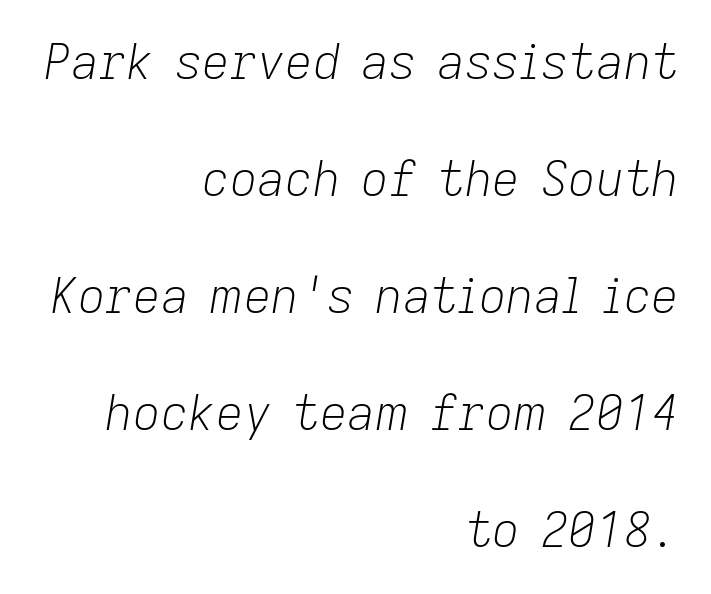
{"italic": "yes", "lean": "right", "slant_degrees": 9, "bold": "no", "weight": "light", "width": "normal", "stroke_contrast": "low", "x_height": "medium", "monospaced": "no", "underline": "no", "align": "right", "line_spacing": "loose", "line_spacing_ratio": 2.44, "letter_spacing": "normal", "letter_spacing_em": 0.0, "glyph_px": 48}
